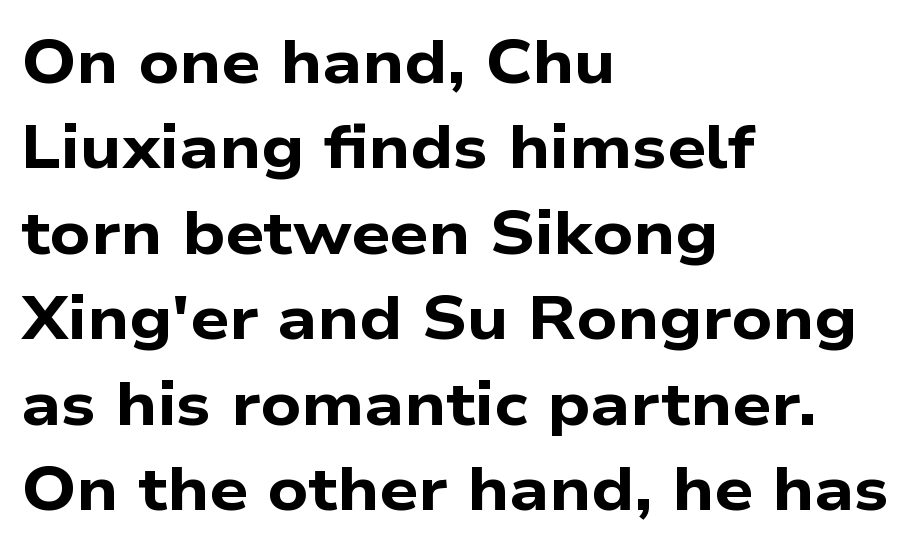
{"serif": "no", "bold": "yes", "weight": "bold", "width": "wide", "stroke_contrast": "low", "x_height": "medium", "monospaced": "no", "underline": "no", "align": "left", "line_spacing": "normal", "line_spacing_ratio": 1.4, "letter_spacing": "normal", "letter_spacing_em": 0.0, "glyph_px": 61}
